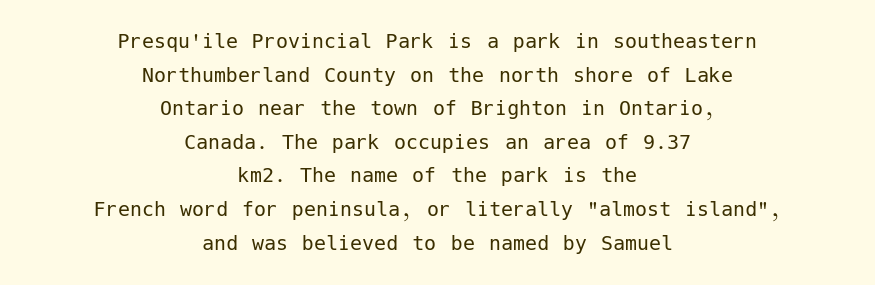
This sample uses an upright cut, with every glyph sitting square on the baseline. The characters are drawn with everyday or finer stroke widths. This sample is center-justified, so both line endings float freely. In terms of letterspacing, this is plain default setting.
